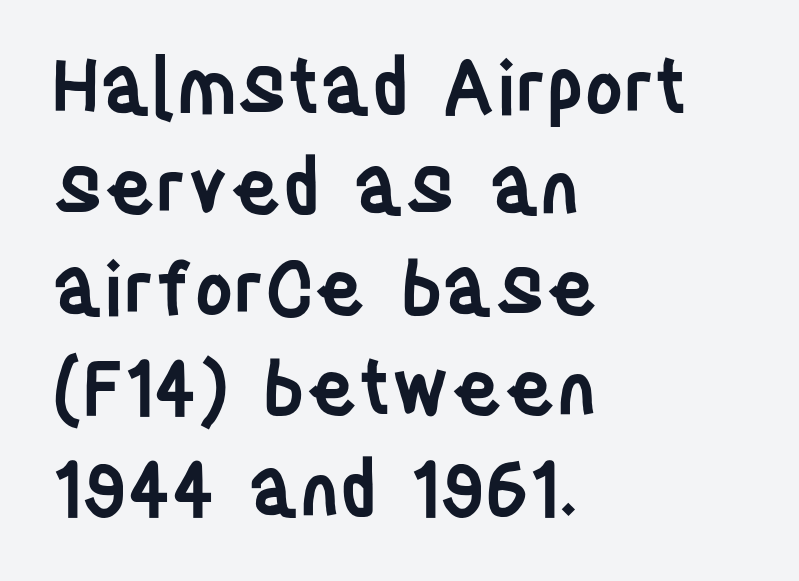
Q: Is the text bold? A: Semi-bold.
Q: Is the text italic (slanted)? A: No, it is upright.
Q: Is the typeface a serif or a sans-serif typeface? A: Sans-serif.
Q: Is the text underlined? A: No.
Q: How is the paragraph aligned? A: Left-aligned.
Q: Is the spacing between letters normal or unusually wide? A: Normal.
Q: Is the spacing between lines tight, normal or loose? A: Normal.
Q: Width (condensed, normal, or wide)? A: Condensed.
Q: Stroke contrast? A: Low.
Q: x-height? A: Large.
Q: Monospaced? A: No.
